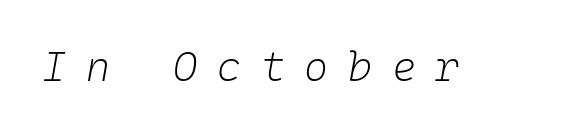
Q: Is the text bold? A: No.
Q: Is the text italic (slanted)? A: Yes, it leans right by about 10 degrees.
Q: Is the text underlined? A: No.
Q: Is the spacing between letters normal or unusually wide? A: Unusually wide.
Q: Width (condensed, normal, or wide)? A: Normal.
Q: Stroke contrast? A: Low.
Q: x-height? A: Medium.
Q: Monospaced? A: Yes.
